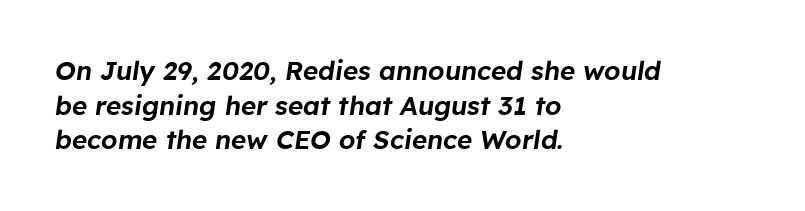
Q: Is the text italic (slanted)? A: Yes, it leans right by about 8 degrees.
Q: Is the text underlined? A: No.
Q: How is the paragraph aligned? A: Left-aligned.
Q: Is the spacing between letters normal or unusually wide? A: Normal.
Q: Is the spacing between lines tight, normal or loose? A: Normal.
